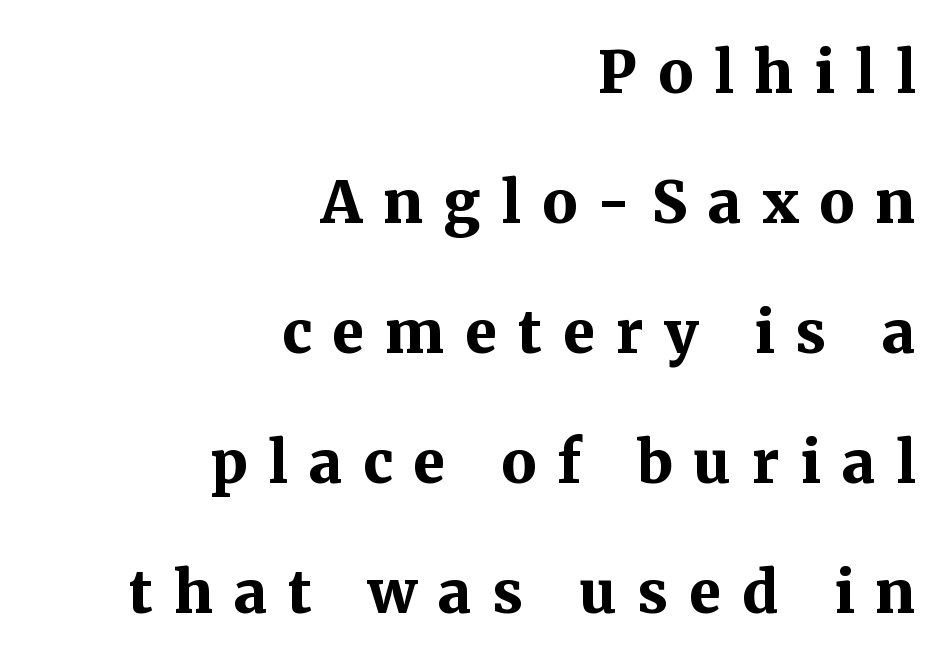
{"serif": "yes", "italic": "no", "bold": "yes", "weight": "bold", "width": "normal", "stroke_contrast": "medium", "x_height": "medium", "monospaced": "no", "underline": "no", "align": "right", "line_spacing": "loose", "line_spacing_ratio": 2.24, "letter_spacing": "wide", "letter_spacing_em": 0.36, "glyph_px": 58}
